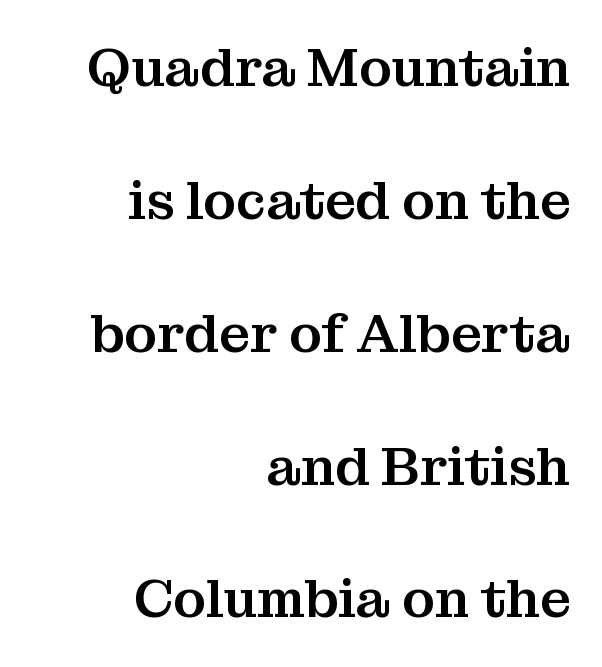
Q: Is the text italic (slanted)? A: No, it is upright.
Q: Is the typeface a serif or a sans-serif typeface? A: Serif.
Q: Is the text underlined? A: No.
Q: How is the paragraph aligned? A: Right-aligned.
Q: Is the spacing between letters normal or unusually wide? A: Normal.
Q: Is the spacing between lines tight, normal or loose? A: Loose.
Q: Width (condensed, normal, or wide)? A: Normal.
Q: Stroke contrast? A: Medium.
Q: x-height? A: Medium.
Q: Monospaced? A: No.
